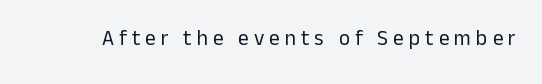
The image shows 21 px text type, upright; set unusually wide letter spacing (+0.24 em), not underlined.
